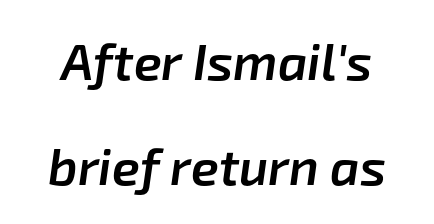
Q: Is the text bold? A: Semi-bold.
Q: Is the text italic (slanted)? A: Yes, it leans right by about 8 degrees.
Q: Is the text underlined? A: No.
Q: Is the spacing between letters normal or unusually wide? A: Normal.
Q: Is the spacing between lines tight, normal or loose? A: Loose.
Q: Width (condensed, normal, or wide)? A: Normal.
Q: Stroke contrast? A: Low.
Q: x-height? A: Medium.
Q: Monospaced? A: No.
